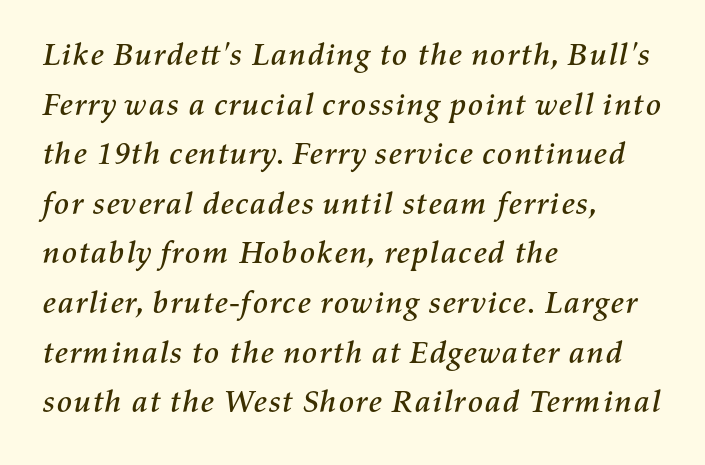
Q: Is the text italic (slanted)? A: Yes, it leans right by about 11 degrees.
Q: Is the text underlined? A: No.
Q: How is the paragraph aligned? A: Left-aligned.
Q: Is the spacing between letters normal or unusually wide? A: Normal.
Q: Is the spacing between lines tight, normal or loose? A: Normal.
Q: Width (condensed, normal, or wide)? A: Normal.
Q: Stroke contrast? A: Medium.
Q: x-height? A: Medium.
Q: Monospaced? A: No.
